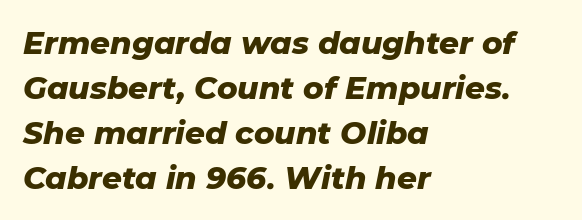
Strokes here are thick enough to call this a true bold. The letters advance in unequal steps, a hallmark of proportional type. Here the glyphs are tracked normally, forming tight word shapes. Line beginnings align vertically; line endings do not.
